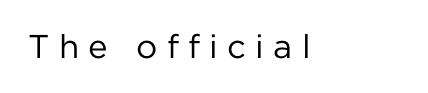
{"serif": "no", "italic": "no", "bold": "no", "weight": "regular", "width": "normal", "stroke_contrast": "low", "x_height": "medium", "monospaced": "no", "underline": "no", "letter_spacing": "wide", "letter_spacing_em": 0.28, "glyph_px": 33}
